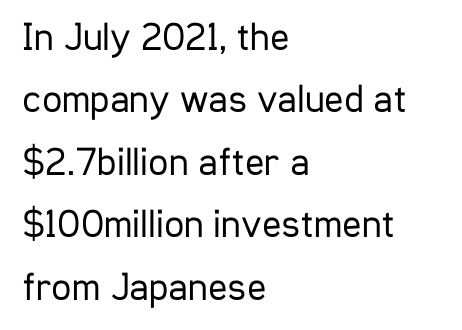
The rendering uses a moderate line-height, typical for paragraphs. The passage is arranged the way most books set body copy — flush left. Vertical strokes here are truly vertical. Note: no serifs on the glyphs. Underlining? Definitely not there.
